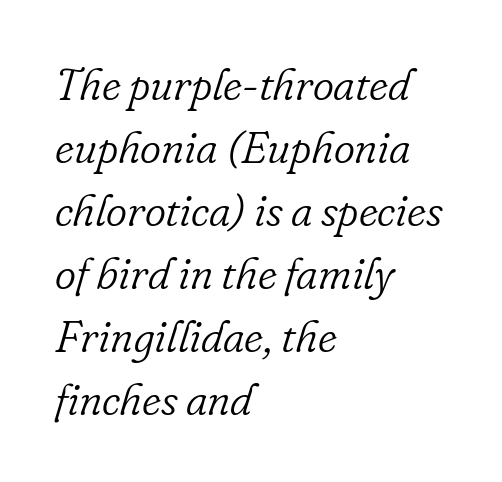
The image shows 45 px light serif type, italic (leaning right); set left-aligned, normal line spacing (1.4x), normal letter spacing, not underlined; low stroke contrast and a small x-height.
